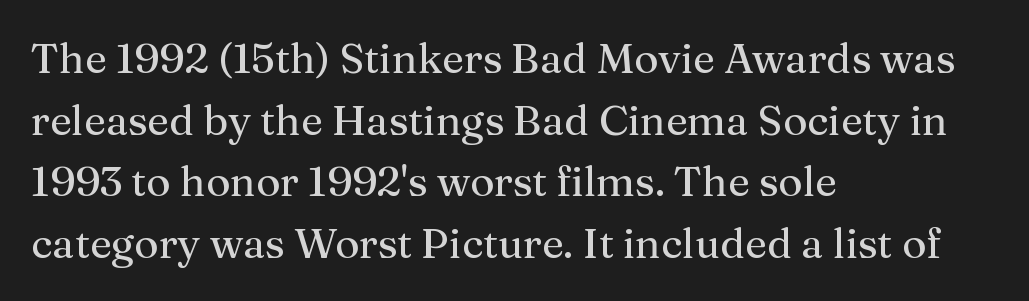
The image shows 42 px regular-weight serif type, upright; set left-aligned, normal line spacing (1.47x), normal letter spacing, not underlined; medium stroke contrast and a medium x-height.
